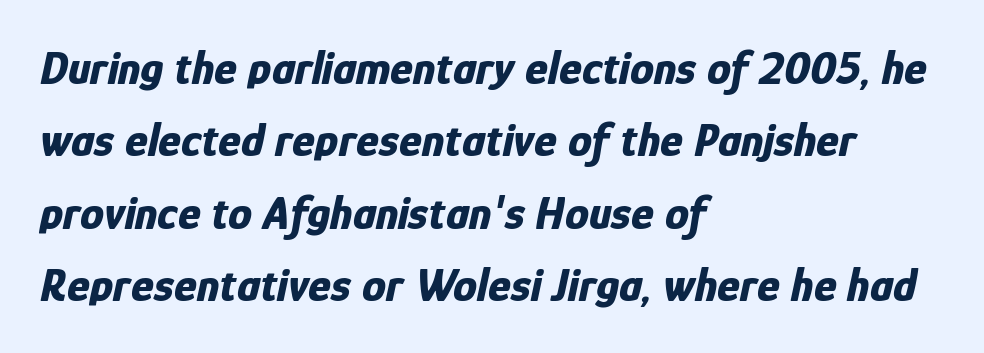
{"italic": "yes", "lean": "right", "slant_degrees": 12, "bold": "yes", "weight": "bold", "width": "condensed", "stroke_contrast": "low", "x_height": "medium", "monospaced": "no", "underline": "no", "align": "left", "line_spacing": "normal", "line_spacing_ratio": 1.51, "letter_spacing": "normal", "letter_spacing_em": 0.0, "glyph_px": 48}
